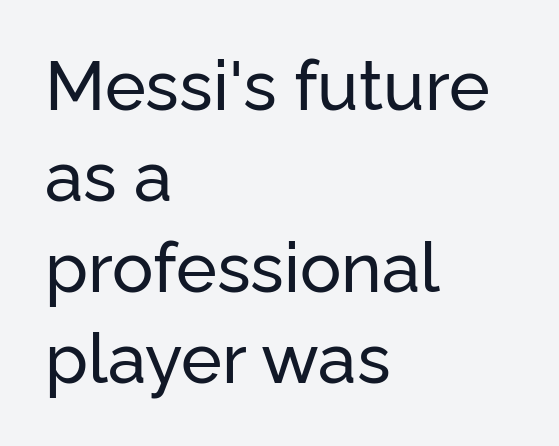
{"serif": "no", "italic": "no", "width": "normal", "stroke_contrast": "low", "x_height": "medium", "monospaced": "no", "underline": "no", "align": "left", "line_spacing": "normal", "line_spacing_ratio": 1.32, "letter_spacing": "normal", "letter_spacing_em": 0.0, "glyph_px": 69}
